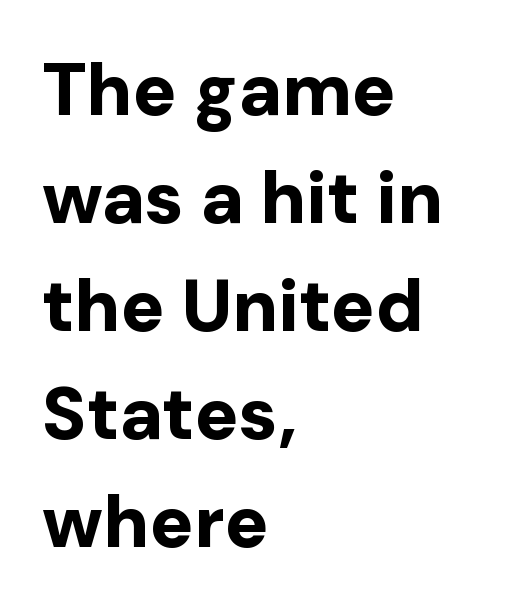
{"serif": "no", "italic": "no", "bold": "yes", "weight": "bold", "width": "normal", "stroke_contrast": "low", "x_height": "medium", "monospaced": "no", "underline": "no", "align": "left", "line_spacing": "normal", "line_spacing_ratio": 1.48, "letter_spacing": "normal", "letter_spacing_em": 0.0, "glyph_px": 73}
